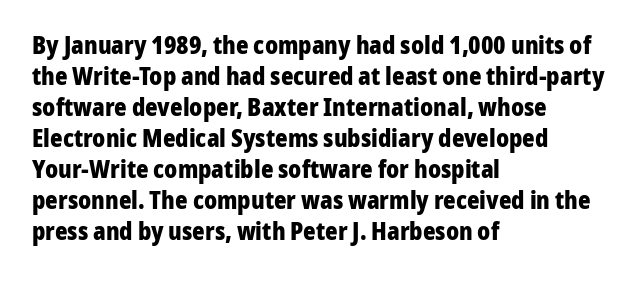
Q: Is the text bold? A: Yes.
Q: Is the text italic (slanted)? A: No, it is upright.
Q: Is the text underlined? A: No.
Q: How is the paragraph aligned? A: Left-aligned.
Q: Is the spacing between letters normal or unusually wide? A: Normal.
Q: Is the spacing between lines tight, normal or loose? A: Normal.
